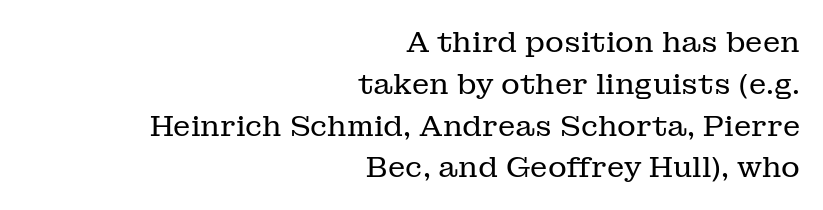
{"serif": "yes", "italic": "no", "bold": "no", "weight": "regular", "width": "normal", "stroke_contrast": "low", "x_height": "medium", "monospaced": "no", "underline": "no", "align": "right", "line_spacing": "normal", "line_spacing_ratio": 1.44, "letter_spacing": "normal", "letter_spacing_em": 0.0, "glyph_px": 29}
